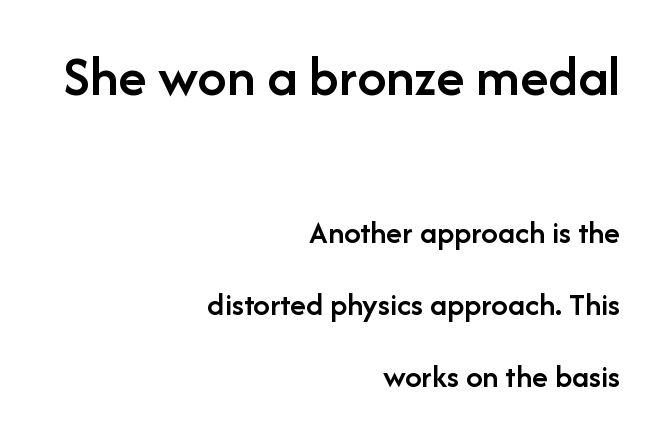
The image shows 58 px semibold sans-serif type, upright; set right-aligned, loose line spacing (2.18x), normal letter spacing, not underlined; the first (top) block is 1.76x larger; low stroke contrast and a medium x-height.
